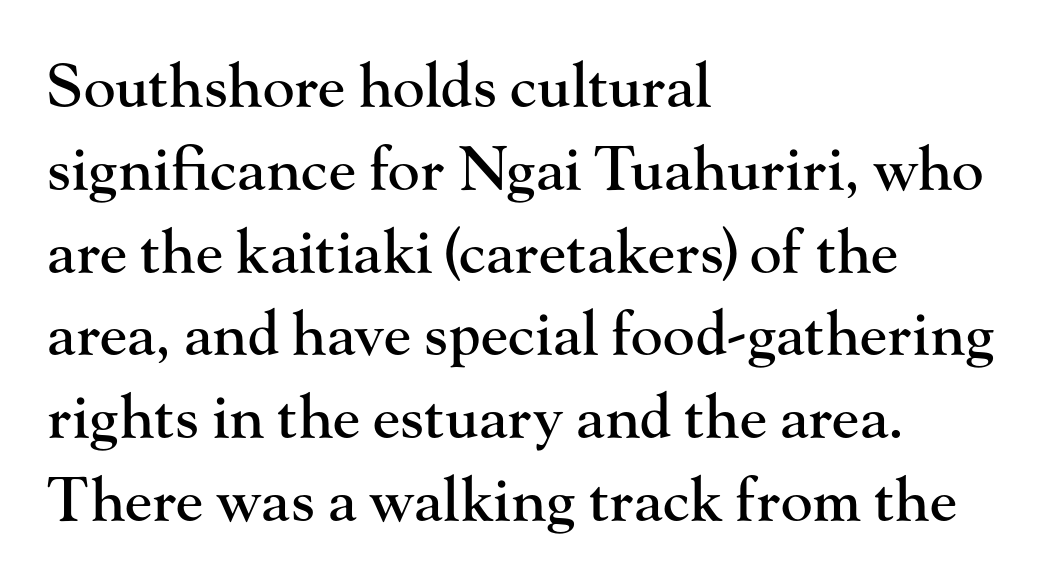
Q: Is the text italic (slanted)? A: No, it is upright.
Q: Is the typeface a serif or a sans-serif typeface? A: Serif.
Q: Is the text underlined? A: No.
Q: How is the paragraph aligned? A: Left-aligned.
Q: Is the spacing between letters normal or unusually wide? A: Normal.
Q: Is the spacing between lines tight, normal or loose? A: Normal.
Q: Width (condensed, normal, or wide)? A: Normal.
Q: Stroke contrast? A: High.
Q: x-height? A: Small.
Q: Monospaced? A: No.
